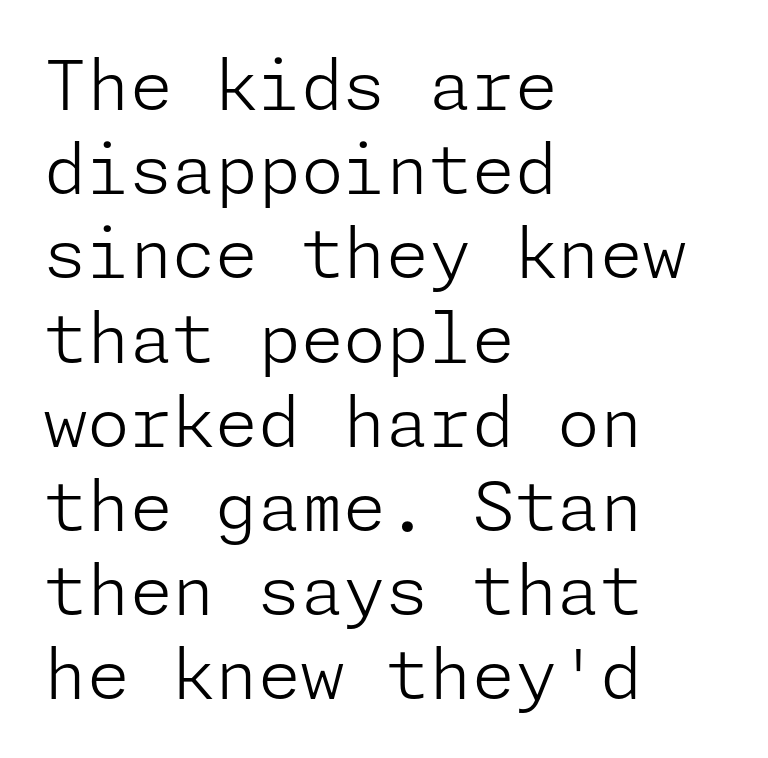
{"serif": "no", "italic": "no", "bold": "no", "weight": "light", "width": "normal", "stroke_contrast": "low", "x_height": "medium", "underline": "no", "align": "left", "line_spacing_ratio": 1.22, "letter_spacing": "normal", "letter_spacing_em": 0.0, "glyph_px": 69}
